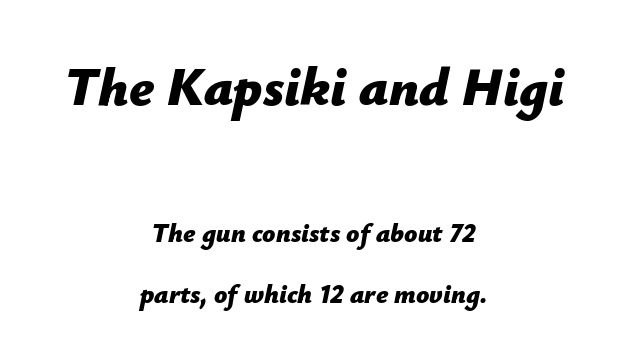
Q: Is the text bold? A: Yes.
Q: Is the text italic (slanted)? A: Yes, it leans right by about 12 degrees.
Q: Is the text underlined? A: No.
Q: How is the paragraph aligned? A: Centered.
Q: Is the spacing between letters normal or unusually wide? A: Normal.
Q: Is the spacing between lines tight, normal or loose? A: Loose.
Q: Which block of text is set in a larger size, the first (top) or the second (bottom)? A: The first (top) one.
Q: Width (condensed, normal, or wide)? A: Normal.
Q: Stroke contrast? A: Low.
Q: x-height? A: Medium.
Q: Monospaced? A: No.
